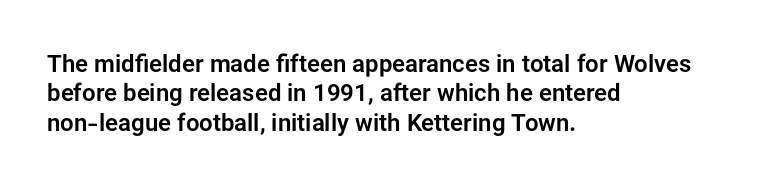
The image shows 24 px text type, upright; set left-aligned, line spacing 1.22x, normal letter spacing, not underlined.
